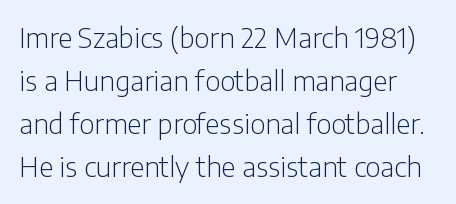
{"serif": "no", "italic": "no", "bold": "no", "weight": "light", "width": "condensed", "stroke_contrast": "low", "x_height": "medium", "monospaced": "no", "underline": "no", "line_spacing": "normal", "line_spacing_ratio": 1.54, "letter_spacing": "normal", "letter_spacing_em": 0.0, "glyph_px": 28}
